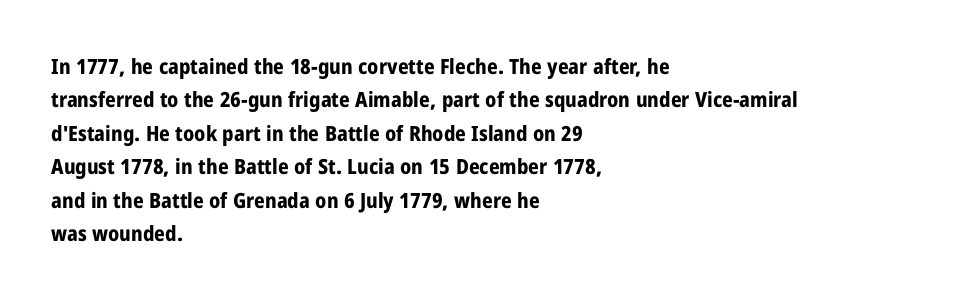
The lines sit at an ordinary, default distance from one another. Bare-footed words on every line. The rendering uses a bold face; every stroke is thick and dark. Posture: upright roman.
